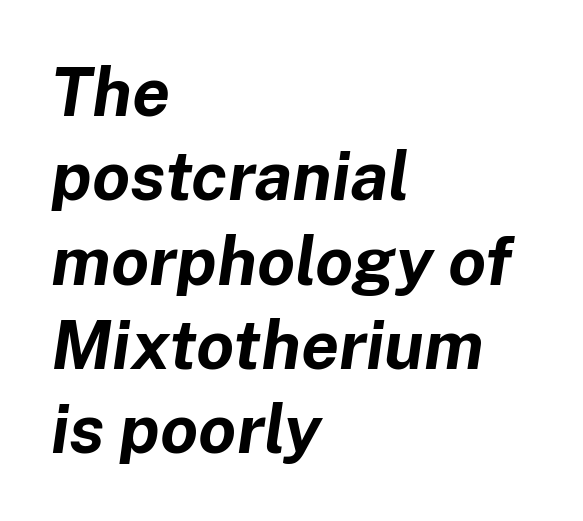
Q: Is the text bold? A: Yes.
Q: Is the text italic (slanted)? A: Yes, it leans right by about 8 degrees.
Q: Is the text underlined? A: No.
Q: How is the paragraph aligned? A: Left-aligned.
Q: Is the spacing between letters normal or unusually wide? A: Normal.
Q: Width (condensed, normal, or wide)? A: Normal.
Q: Stroke contrast? A: Low.
Q: x-height? A: Medium.
Q: Monospaced? A: No.
